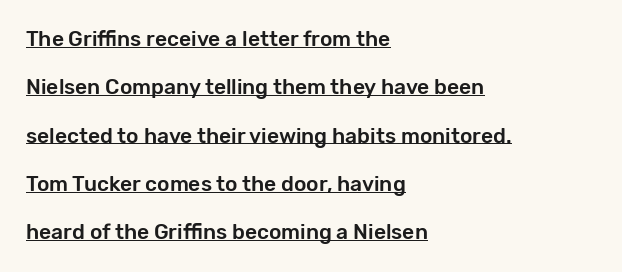
{"italic": "no", "underline": "yes", "align": "left", "line_spacing": "loose", "line_spacing_ratio": 2.3, "letter_spacing": "normal", "letter_spacing_em": 0.0, "glyph_px": 21}
